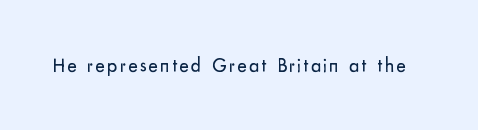
The image shows 20 px text type, upright; set not underlined.
